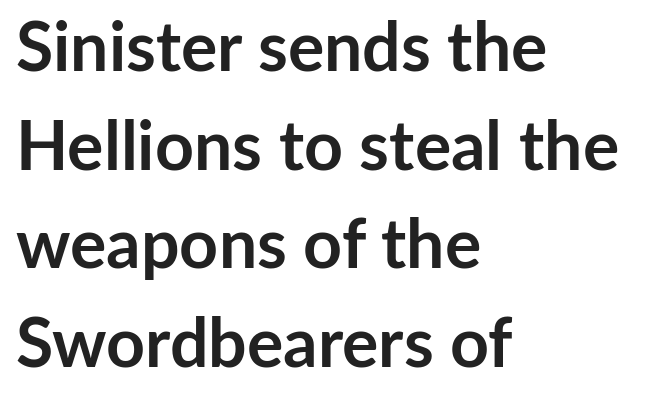
Serif or sans? Sans — the stroke terminals are bare. Look at the tracking — it's just the regular setting, nothing added. Every character sits straight up, as roman type does. Think of a printed novel: that variable character pitch is what you see here.
